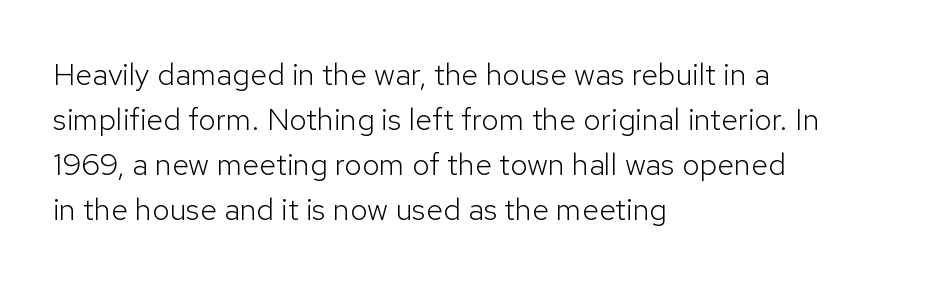
Q: Is the text bold? A: No.
Q: Is the text italic (slanted)? A: No, it is upright.
Q: Is the typeface a serif or a sans-serif typeface? A: Sans-serif.
Q: Is the text underlined? A: No.
Q: How is the paragraph aligned? A: Left-aligned.
Q: Is the spacing between letters normal or unusually wide? A: Normal.
Q: Is the spacing between lines tight, normal or loose? A: Normal.
Q: Width (condensed, normal, or wide)? A: Normal.
Q: Stroke contrast? A: Low.
Q: x-height? A: Medium.
Q: Monospaced? A: No.
